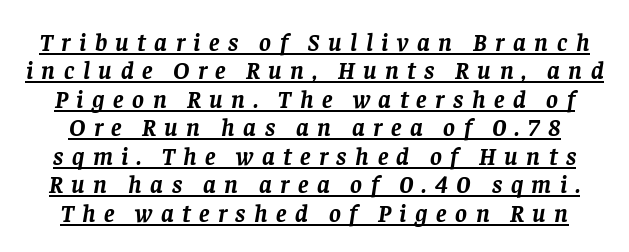
The image shows 25 px bold type, italic (leaning right); set tight line spacing (1.14x), unusually wide letter spacing (+0.34 em), underlined.
